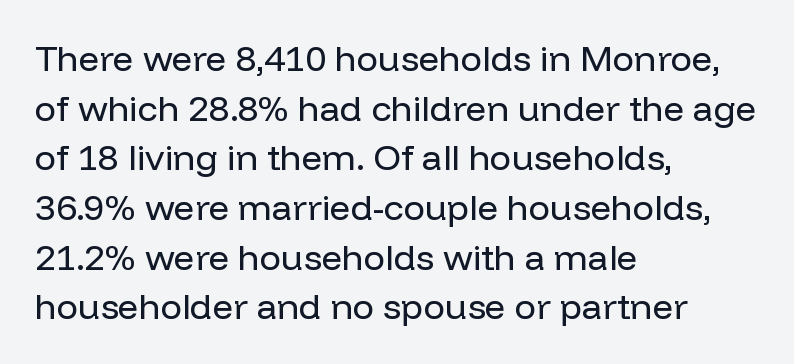
Looks like regular typesetting: each glyph gets only the width it needs. Spacing between characters is what you'd get straight out of the box. Notice how the passage keeps a crisp vertical edge on the left only. Stroke mass is kept to a normal reading level or below. If you measured baseline to baseline, you'd find a middling distance.
